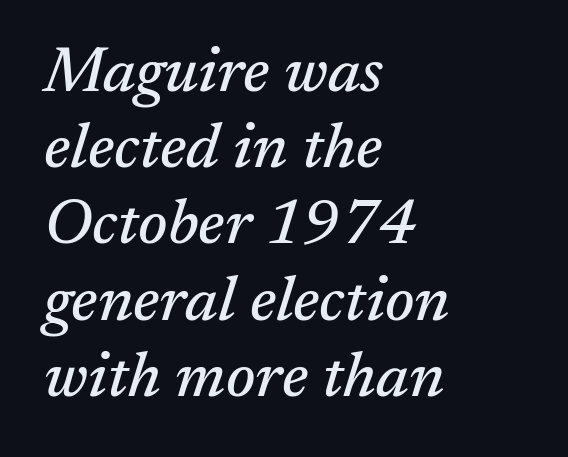
{"serif": "yes", "italic": "yes", "lean": "right", "slant_degrees": 17, "width": "normal", "stroke_contrast": "medium", "x_height": "medium", "monospaced": "no", "underline": "no", "align": "left", "line_spacing_ratio": 1.21, "letter_spacing": "normal", "letter_spacing_em": 0.0, "glyph_px": 63}
